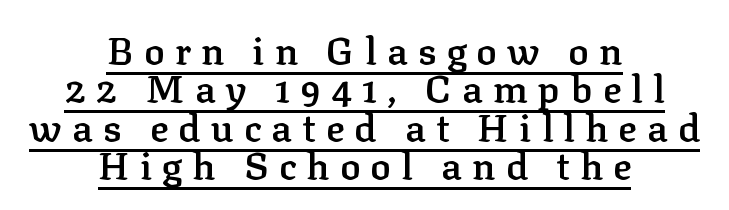
{"serif": "yes", "italic": "no", "bold": "semi", "weight": "semibold", "width": "normal", "stroke_contrast": "low", "x_height": "medium", "monospaced": "no", "underline": "yes", "align": "center", "line_spacing": "tight", "line_spacing_ratio": 1.01, "letter_spacing": "wide", "letter_spacing_em": 0.27, "glyph_px": 38}
